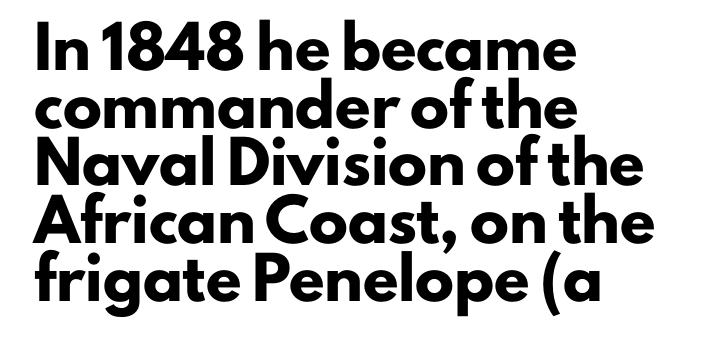
The image shows 39 px heavy sans-serif type, upright; set left-aligned, normal line spacing (1.48x), normal letter spacing, not underlined; low stroke contrast and a small x-height.
